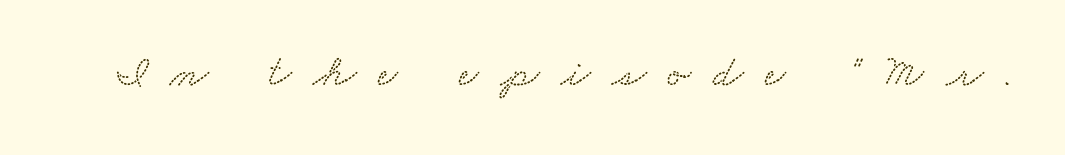
The image shows 44 px wide serif type; set unusually wide letter spacing (+0.49 em), not underlined; medium stroke contrast and a small x-height.
